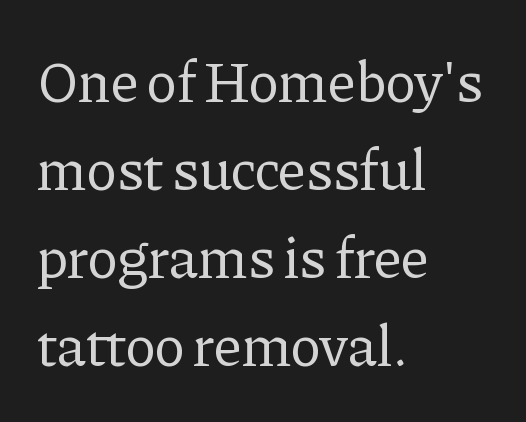
Nope, not italic — everything's standing straight. Line spacing here is normal. This is not heavy type; no bold has been used. What kind of face is this? One with serifs.
